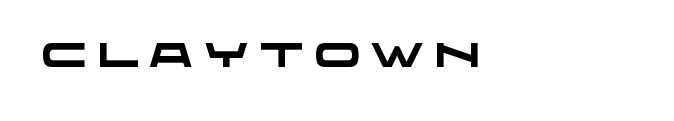
{"serif": "no", "bold": "yes", "weight": "heavy", "width": "wide", "stroke_contrast": "low", "x_height": "large", "monospaced": "no", "underline": "no", "align": "left", "letter_spacing": "wide", "letter_spacing_em": 0.31, "glyph_px": 34}
